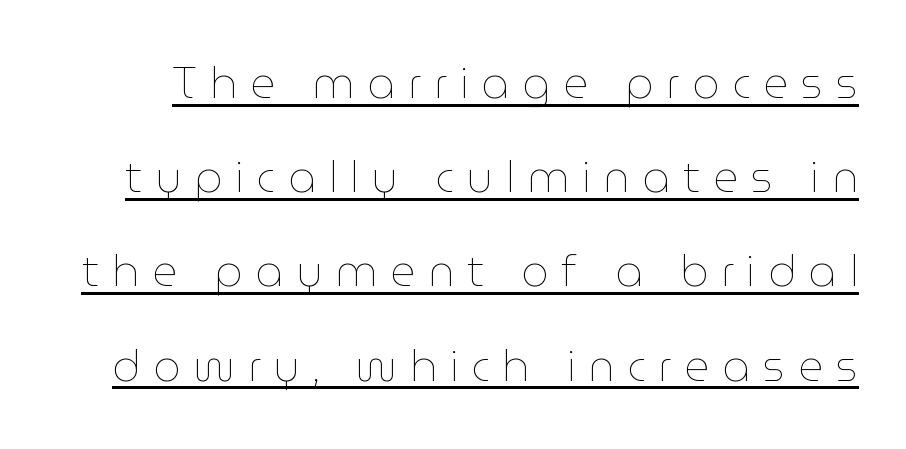
The weight tops out at a normal text grade. The block of text is sparse from top to bottom, with ample space between rows. Here the designer chose a conventional face with non-uniform glyph widths. The specimen reads as upright at a glance.
